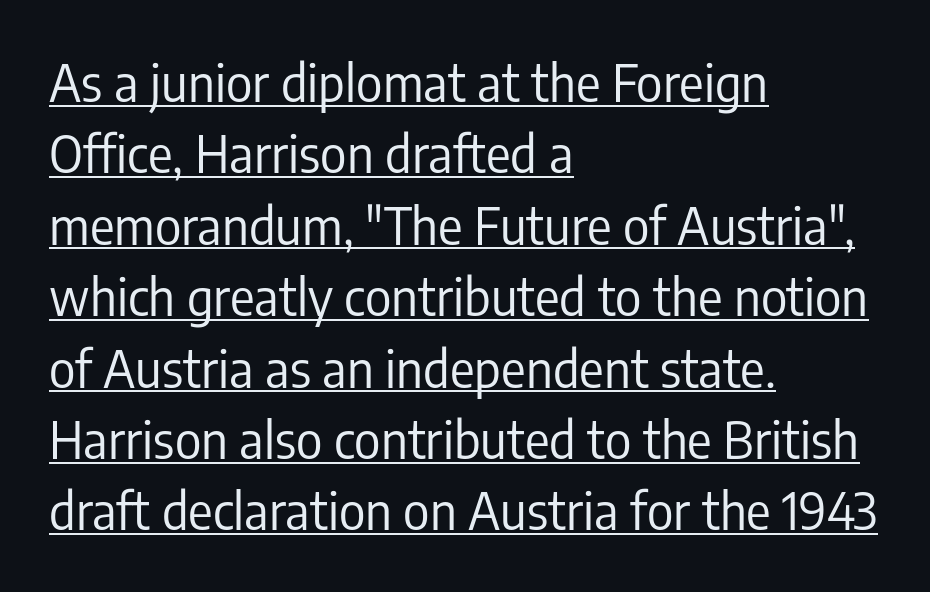
Notice how a bar underscores the lettering throughout. Looks like regular typesetting: each glyph gets only the width it needs. Regarding leading, the lines here are spaced in the standard way. Left-aligned paragraph, ragged on the right. A typesetter would label this face a sans. Compared with typical body copy, the letter spacing here is the same.
